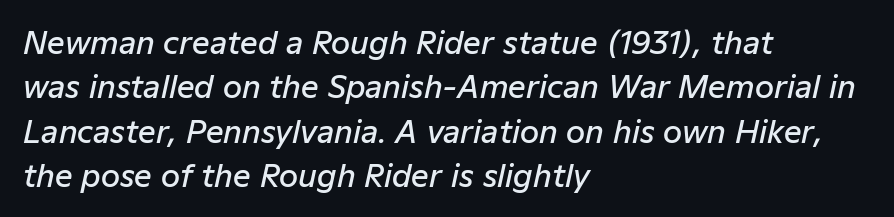
Q: Is the text bold? A: Semi-bold.
Q: Is the text italic (slanted)? A: Yes, it leans right by about 12 degrees.
Q: Is the text underlined? A: No.
Q: How is the paragraph aligned? A: Left-aligned.
Q: Is the spacing between letters normal or unusually wide? A: Normal.
Q: Is the spacing between lines tight, normal or loose? A: Normal.
Q: Width (condensed, normal, or wide)? A: Normal.
Q: Stroke contrast? A: Low.
Q: x-height? A: Medium.
Q: Monospaced? A: No.
